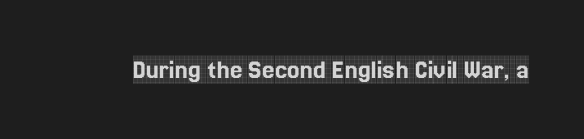
Q: Is the text italic (slanted)? A: No, it is upright.
Q: Is the typeface a serif or a sans-serif typeface? A: Serif.
Q: Is the text underlined? A: No.
Q: Is the spacing between letters normal or unusually wide? A: Normal.
Q: Width (condensed, normal, or wide)? A: Condensed.
Q: x-height? A: Large.
Q: Monospaced? A: No.
